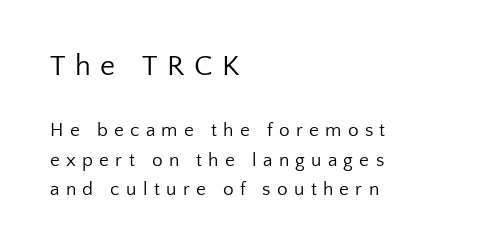
The font's upright variant was chosen for this text. Glance below the letters and you will spot only blank space. The text was rendered using a sans face with plain stroke endings. What stands out about the letter spacing? Its width — letters are far apart. Vertically, the passage feels balanced, rows spaced as you'd expect. Do the characters align in a grid? No, the font is proportional.
